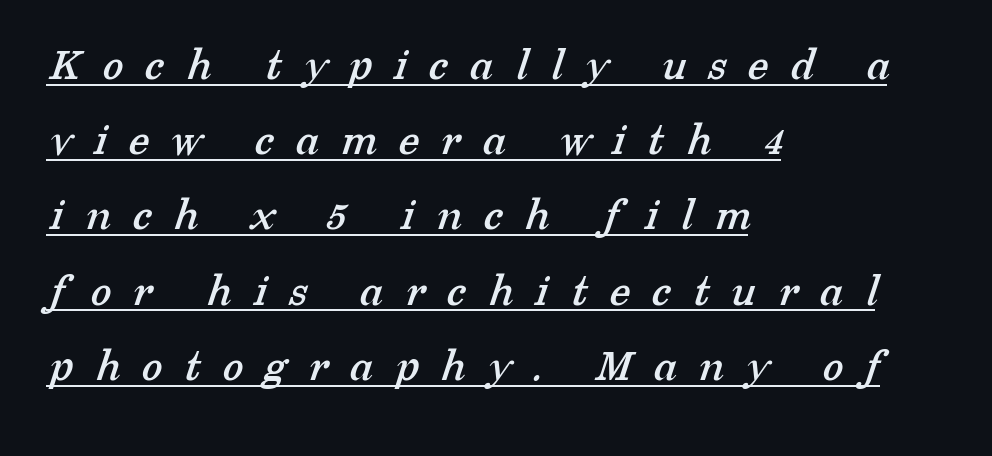
This rendering features underlined lettering. Observe the serifs anchoring each vertical stroke in this sample. This sample is left-justified, so line endings fall wherever the words run out. Leading: standard.
